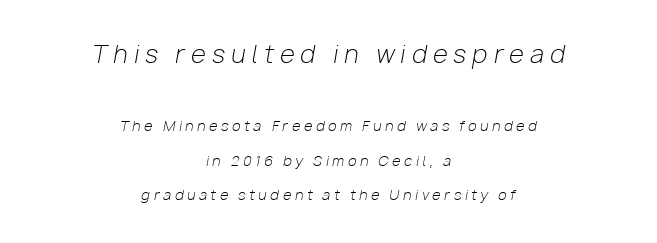
{"italic": "yes", "lean": "right", "slant_degrees": 10, "bold": "no", "underline": "no", "align": "center", "line_spacing": "loose", "line_spacing_ratio": 2.46, "letter_spacing": "wide", "letter_spacing_em": 0.26, "larger_block": "first", "size_ratio": 1.71, "glyph_px": 24}
